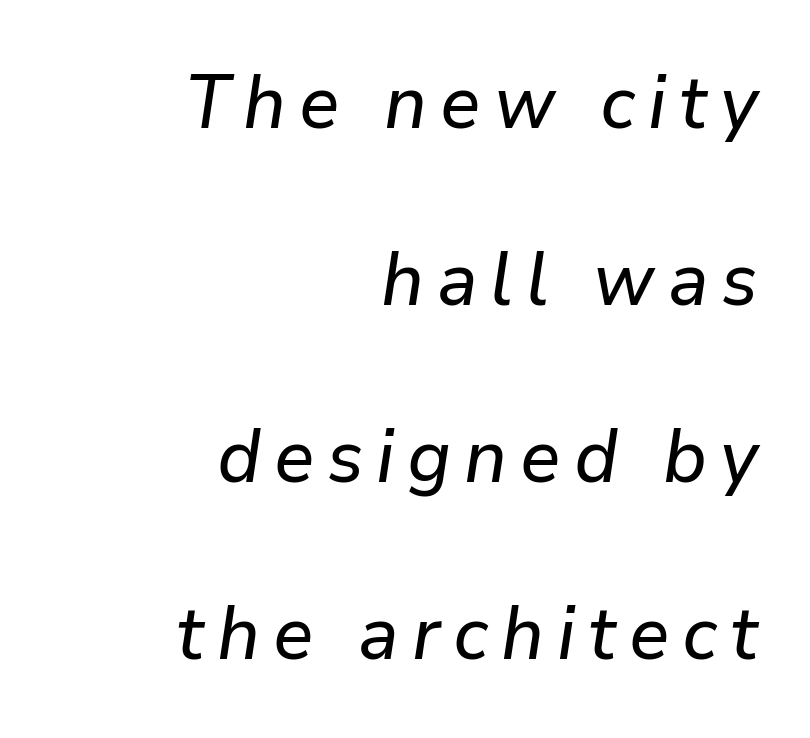
Q: Is the text italic (slanted)? A: Yes, it leans right by about 9 degrees.
Q: Is the text underlined? A: No.
Q: How is the paragraph aligned? A: Right-aligned.
Q: Is the spacing between lines tight, normal or loose? A: Loose.
Q: Width (condensed, normal, or wide)? A: Normal.
Q: Stroke contrast? A: Low.
Q: x-height? A: Medium.
Q: Monospaced? A: No.
